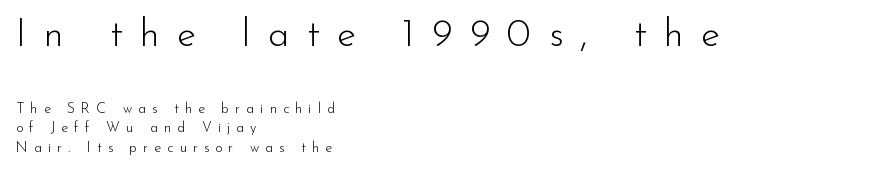
{"serif": "no", "italic": "no", "bold": "no", "weight": "light", "width": "normal", "stroke_contrast": "low", "x_height": "small", "monospaced": "no", "underline": "no", "align": "left", "line_spacing": "normal", "line_spacing_ratio": 1.4, "letter_spacing": "wide", "letter_spacing_em": 0.44, "larger_block": "first", "size_ratio": 2.79, "glyph_px": 39}
